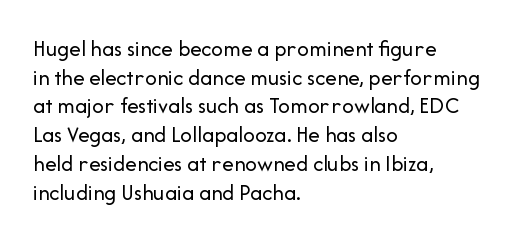
Q: Is the text bold? A: No.
Q: Is the text italic (slanted)? A: No, it is upright.
Q: Is the text underlined? A: No.
Q: How is the paragraph aligned? A: Left-aligned.
Q: Is the spacing between letters normal or unusually wide? A: Normal.
Q: Is the spacing between lines tight, normal or loose? A: Normal.
